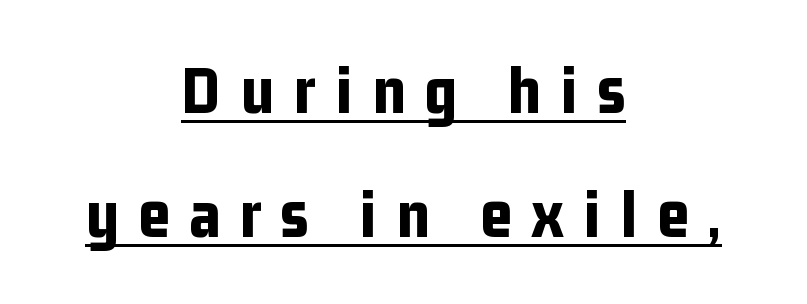
Q: Is the text bold? A: Yes.
Q: Is the text italic (slanted)? A: No, it is upright.
Q: Is the typeface a serif or a sans-serif typeface? A: Sans-serif.
Q: Is the text underlined? A: Yes.
Q: How is the paragraph aligned? A: Centered.
Q: Is the spacing between letters normal or unusually wide? A: Unusually wide.
Q: Width (condensed, normal, or wide)? A: Condensed.
Q: Stroke contrast? A: Low.
Q: x-height? A: Medium.
Q: Monospaced? A: No.
